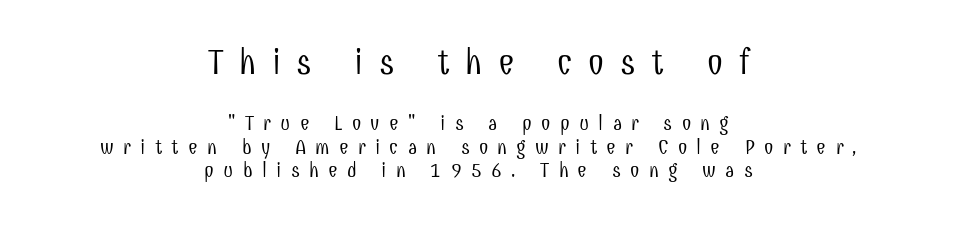
Is the letter spacing exaggerated? Yes — the characters are pushed far apart. The letters advance in unequal steps, a hallmark of proportional type. Clear beneath every line of the passage. The leading is snug, giving the passage a crowded texture. Posture: straight, roman, zero tilt.
